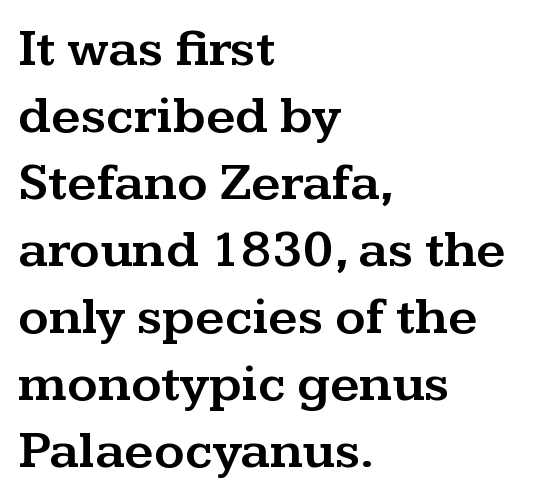
The designer left line spacing at the default. A student would call this left alignment; a typographer would say flush left, rag right. Short note: letters normally spaced. The passage shown is typed in a proportional face where columns would drift. Posture: straight, roman, zero tilt.
